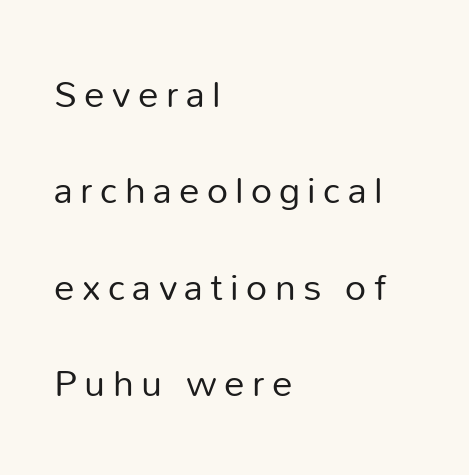
Q: Is the text bold? A: No.
Q: Is the text italic (slanted)? A: No, it is upright.
Q: Is the typeface a serif or a sans-serif typeface? A: Sans-serif.
Q: Is the text underlined? A: No.
Q: How is the paragraph aligned? A: Left-aligned.
Q: Is the spacing between lines tight, normal or loose? A: Loose.
Q: Width (condensed, normal, or wide)? A: Normal.
Q: Stroke contrast? A: Low.
Q: x-height? A: Medium.
Q: Monospaced? A: No.
